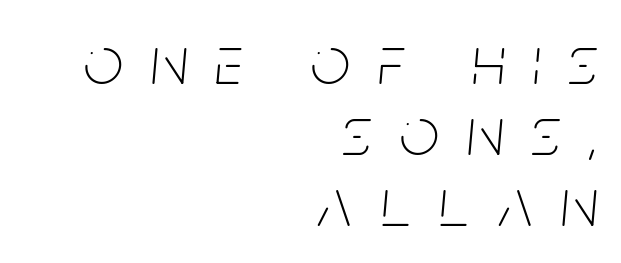
The image shows 69 px thin, condensed type, italic (leaning right); set right-aligned, tight line spacing (1.03x), unusually wide letter spacing (+0.41 em), not underlined; low stroke contrast and a large x-height.
